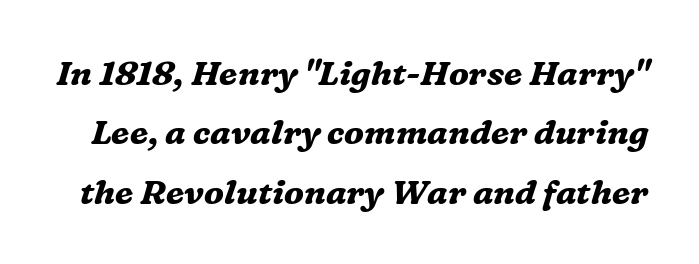
Q: Is the text bold? A: Yes.
Q: Is the text italic (slanted)? A: Yes, it leans right by about 16 degrees.
Q: Is the typeface a serif or a sans-serif typeface? A: Serif.
Q: Is the text underlined? A: No.
Q: Is the spacing between letters normal or unusually wide? A: Normal.
Q: Width (condensed, normal, or wide)? A: Normal.
Q: Stroke contrast? A: Medium.
Q: x-height? A: Medium.
Q: Monospaced? A: No.
